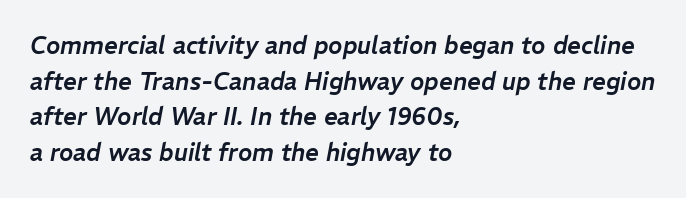
{"italic": "yes", "lean": "right", "slant_degrees": 11, "underline": "no", "align": "left", "line_spacing": "normal", "line_spacing_ratio": 1.48, "letter_spacing": "normal", "letter_spacing_em": 0.0, "glyph_px": 24}
